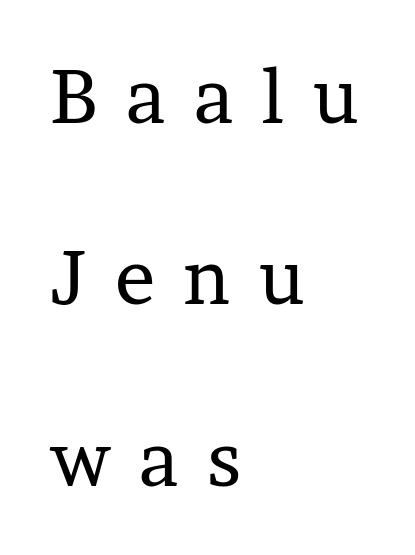
Q: Is the text bold? A: No.
Q: Is the text italic (slanted)? A: No, it is upright.
Q: Is the typeface a serif or a sans-serif typeface? A: Serif.
Q: Is the text underlined? A: No.
Q: How is the paragraph aligned? A: Left-aligned.
Q: Is the spacing between letters normal or unusually wide? A: Unusually wide.
Q: Is the spacing between lines tight, normal or loose? A: Loose.
Q: Width (condensed, normal, or wide)? A: Normal.
Q: Stroke contrast? A: Low.
Q: x-height? A: Medium.
Q: Monospaced? A: No.
